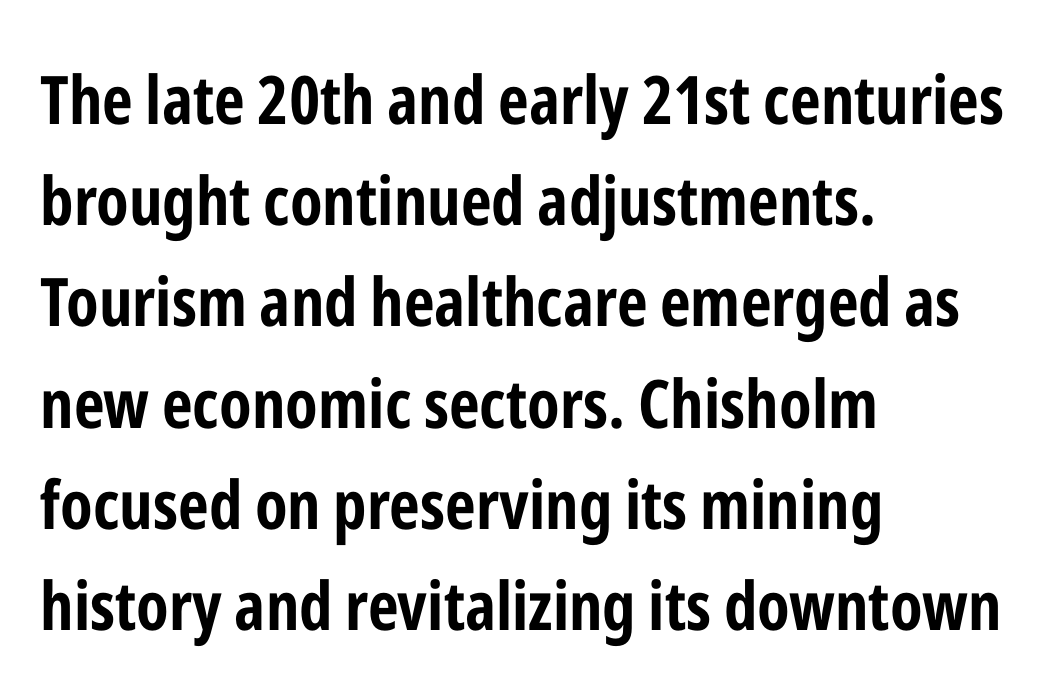
{"serif": "no", "italic": "no", "bold": "yes", "weight": "bold", "width": "condensed", "stroke_contrast": "low", "x_height": "medium", "monospaced": "no", "underline": "no", "align": "left", "line_spacing": "normal", "line_spacing_ratio": 1.51, "letter_spacing": "normal", "letter_spacing_em": 0.0, "glyph_px": 67}
